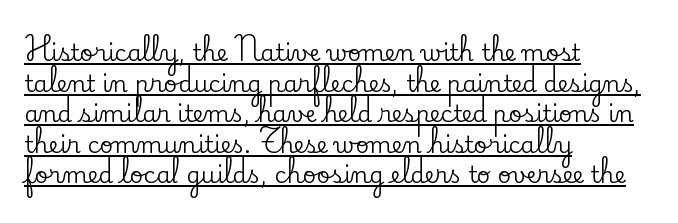
Words appear dense and cohesive because spacing is normal. Designer's note — italics off, roman on. A baseline rule has been typeset under these characters. Compared with typical paragraphs, the rows here are spaced about the same. Which margin do the lines hug? The left one — the right edge is uneven.
